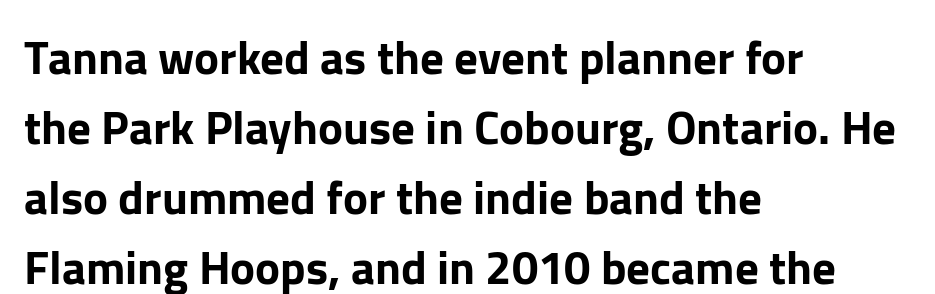
Q: Is the text italic (slanted)? A: No, it is upright.
Q: Is the typeface a serif or a sans-serif typeface? A: Sans-serif.
Q: Is the text underlined? A: No.
Q: How is the paragraph aligned? A: Left-aligned.
Q: Is the spacing between letters normal or unusually wide? A: Normal.
Q: Is the spacing between lines tight, normal or loose? A: Normal.
Q: Width (condensed, normal, or wide)? A: Normal.
Q: Stroke contrast? A: Low.
Q: x-height? A: Medium.
Q: Monospaced? A: No.
